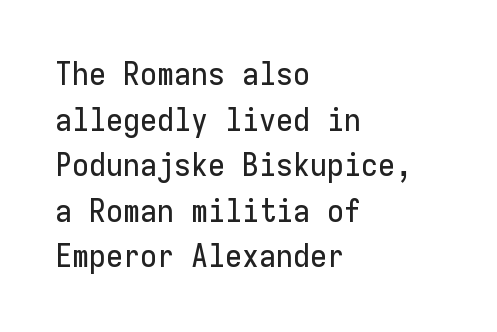
Q: Is the text italic (slanted)? A: No, it is upright.
Q: Is the typeface a serif or a sans-serif typeface? A: Sans-serif.
Q: Is the text underlined? A: No.
Q: How is the paragraph aligned? A: Left-aligned.
Q: Is the spacing between letters normal or unusually wide? A: Normal.
Q: Is the spacing between lines tight, normal or loose? A: Normal.
Q: Width (condensed, normal, or wide)? A: Normal.
Q: Stroke contrast? A: Low.
Q: x-height? A: Medium.
Q: Monospaced? A: Yes.
